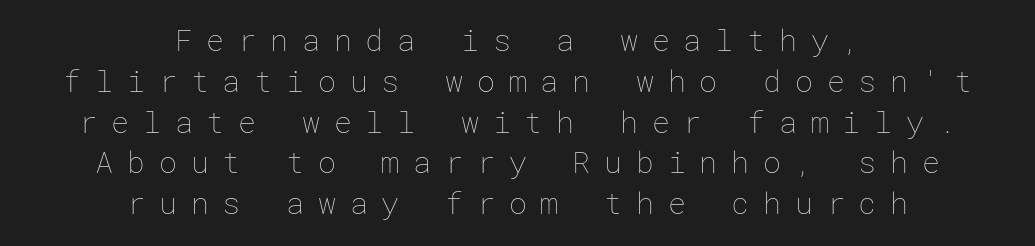
{"italic": "no", "bold": "no", "weight": "thin", "width": "normal", "stroke_contrast": "low", "x_height": "medium", "underline": "no", "align": "center", "line_spacing": "normal", "line_spacing_ratio": 1.36, "letter_spacing": "wide", "letter_spacing_em": 0.46, "glyph_px": 30}
